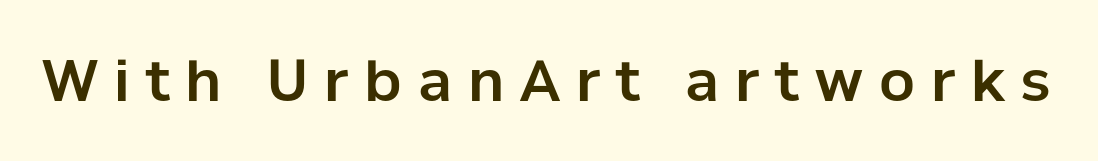
This is roman type, the default non-slanted kind. You could only call the tracking loose — the letters float apart. The face used here is a sans, in the tradition of grotesques and geometrics. Type without underlining. Note the varied advance widths — an 'i' is clearly narrower than an 'm'.
